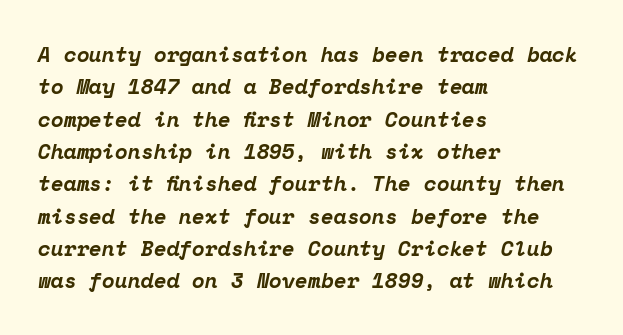
The image shows 21 px bold type, italic (leaning right); set left-aligned, normal line spacing (1.54x), normal letter spacing, not underlined.
